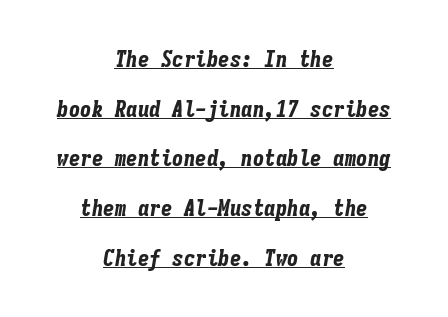
The image shows 23 px bold type, italic (leaning right); set centered, loose line spacing (2.16x), normal letter spacing, underlined.
